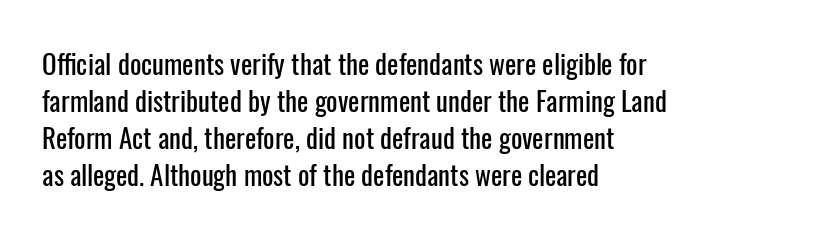
Q: Is the text italic (slanted)? A: No, it is upright.
Q: Is the text underlined? A: No.
Q: How is the paragraph aligned? A: Left-aligned.
Q: Is the spacing between letters normal or unusually wide? A: Normal.
Q: Is the spacing between lines tight, normal or loose? A: Normal.
